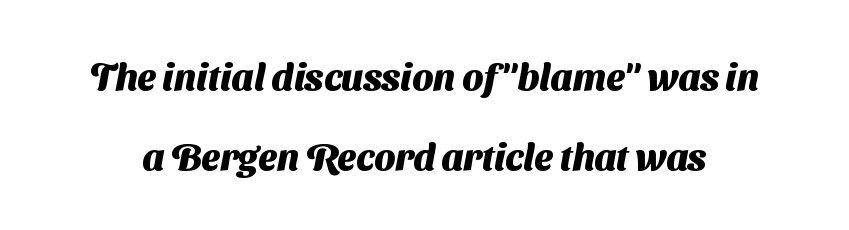
The image shows 37 px heavy sans-serif type; set loose line spacing (2.17x), normal letter spacing, not underlined; medium stroke contrast and a medium x-height.
